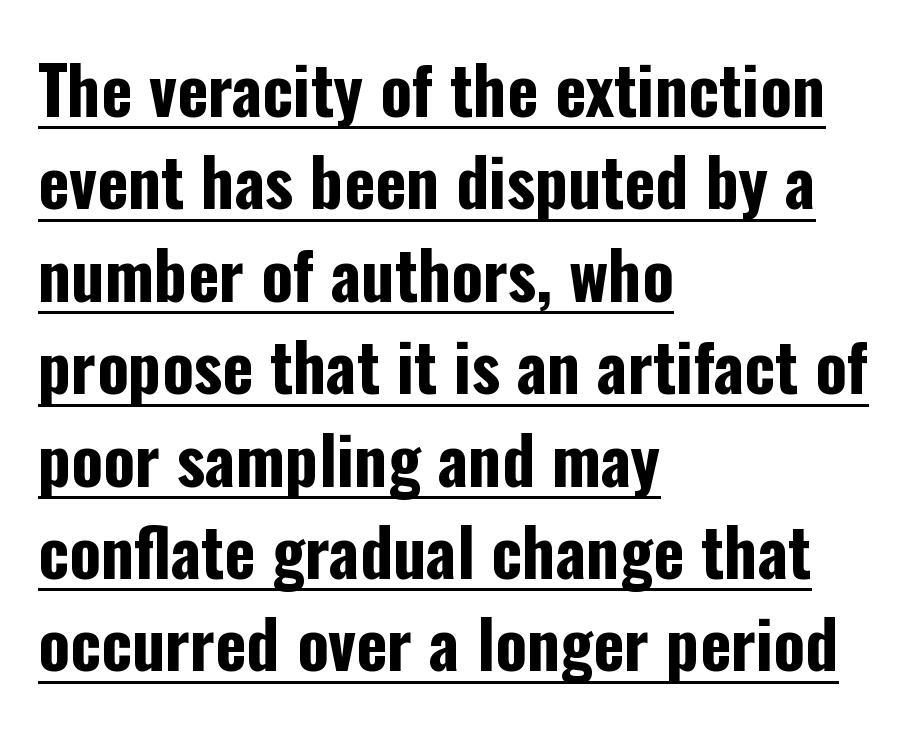
The image shows 66 px bold, condensed sans-serif type, upright; set left-aligned, normal line spacing (1.4x), normal letter spacing, underlined; low stroke contrast and a medium x-height.
